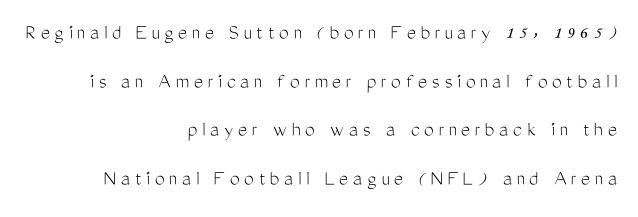
Does the leading feel generous? Absolutely, it's lavish. Every stem runs plumb, perpendicular to the baseline. The setting favours the right margin, as signatures and pull-quotes sometimes do. The cut favours lightness, reaching ordinary text weight at its darkest. Descenders hang freely into open space.
